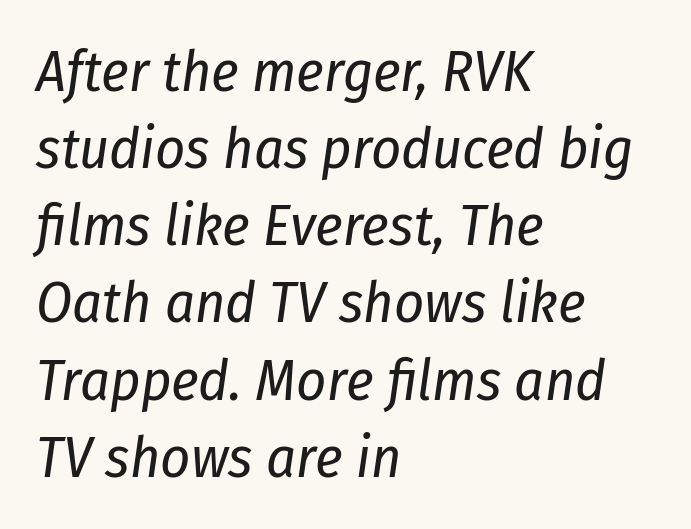
Character widths vary here, with narrow letters taking less room than wide ones. One-word summary of the alignment: left. The tracking reads as untouched default to a designer's eye. Looking at the ascenders, they clearly lean. Lines of text with bare space underneath. Students, observe: this is what conventionally led text looks like.
